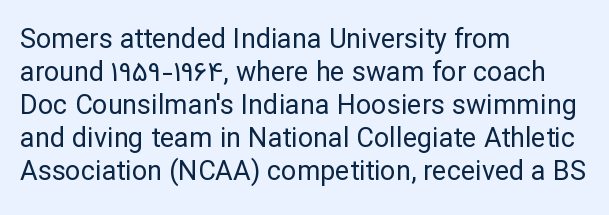
The type sits square on the baseline with zero lean. All the whitespace from short lines collects on the right. Students, note that the glyphs here touch the page at normal intervals. Weight class: somewhere from thin through regular. The foot of each line stays bare and open.
